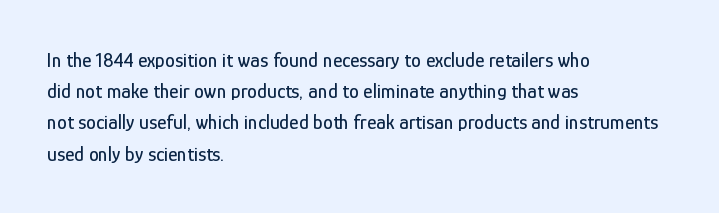
The image shows 20 px text type, upright; set left-aligned, normal line spacing (1.56x), normal letter spacing, not underlined.
